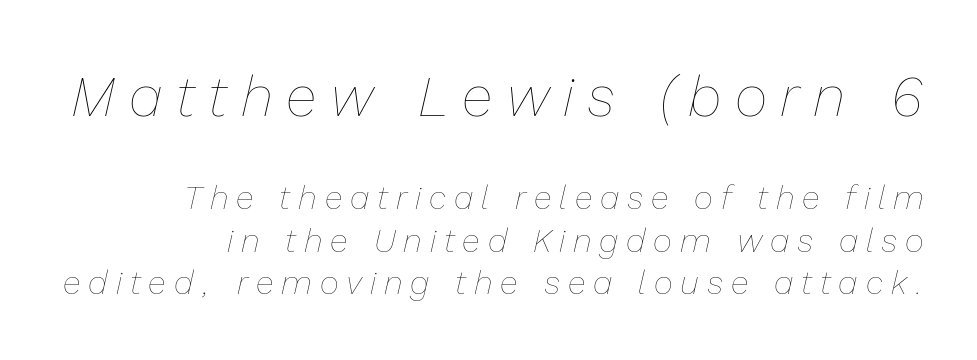
The image shows 57 px thin type, italic (leaning right); set right-aligned, normal line spacing (1.29x), unusually wide letter spacing (+0.24 em), not underlined; the first (top) block is 1.73x larger; low stroke contrast and a medium x-height.
